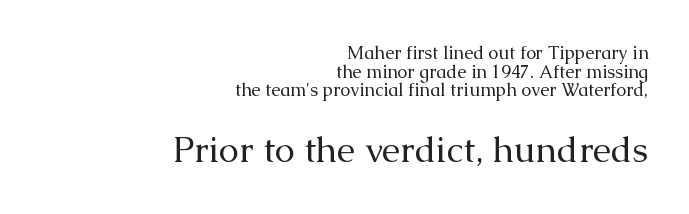
{"serif": "yes", "italic": "no", "bold": "no", "weight": "regular", "width": "normal", "stroke_contrast": "medium", "x_height": "medium", "monospaced": "no", "underline": "no", "align": "right", "line_spacing": "tight", "line_spacing_ratio": 1.04, "letter_spacing": "normal", "letter_spacing_em": 0.0, "larger_block": "second", "size_ratio": 2.0, "glyph_px": 36}
